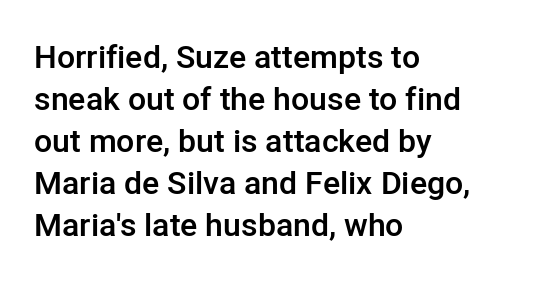
The image shows 32 px semibold sans-serif type, upright; set left-aligned, normal line spacing (1.31x), normal letter spacing, not underlined; low stroke contrast and a medium x-height.
